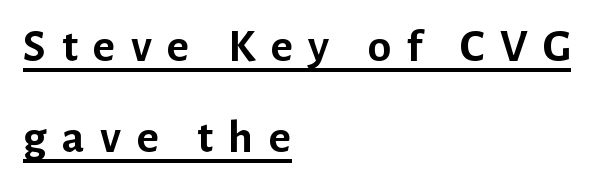
Left-aligned paragraph, ragged on the right. You can tell it's not italic because the verticals are truly vertical. Each new line begins a long way beneath the previous one. The typesetting leans heavy: a genuine bold. The gaps between neighbouring characters are conspicuously large.
